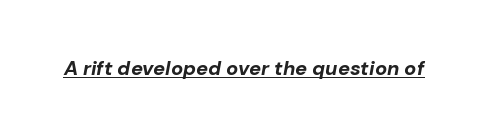
The image shows 20 px bold type, italic (leaning right); set normal letter spacing, underlined.
